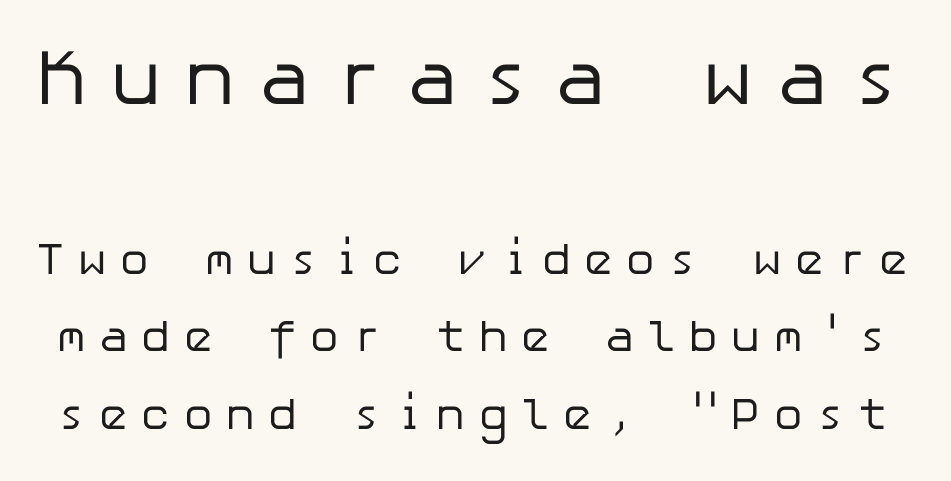
The image shows 79 px regular-weight sans-serif type, upright; set line spacing 1.72x, unusually wide letter spacing (+0.27 em), not underlined; the first (top) block is 1.76x larger; low stroke contrast and a medium x-height.
